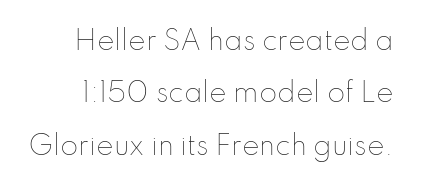
Q: Is the text bold? A: No.
Q: Is the text italic (slanted)? A: No, it is upright.
Q: Is the text underlined? A: No.
Q: Is the spacing between letters normal or unusually wide? A: Normal.
Q: Is the spacing between lines tight, normal or loose? A: Loose.
